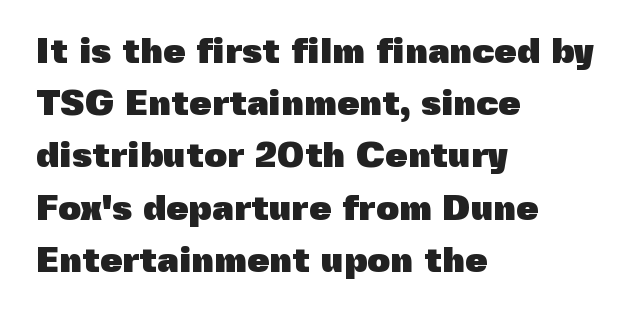
Here the designer chose a conventional face with non-uniform glyph widths. The type sits square on the baseline with zero lean. The space between consecutive lines is moderate. The typesetting leans heavy: a genuine bold. Short note: letters normally spaced.
